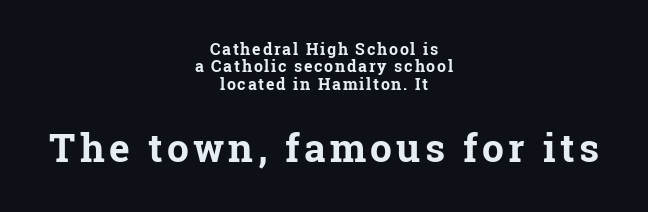
A student would call this center alignment; a typographer would say set centered. Stroke thickness is high; the sample reads as a true bold. The following chunk of copy outweighs the initial chunk in type size. Plain, unruled lines of type. Is this a fixed-width face? No — the glyphs have proportional, varying widths.
